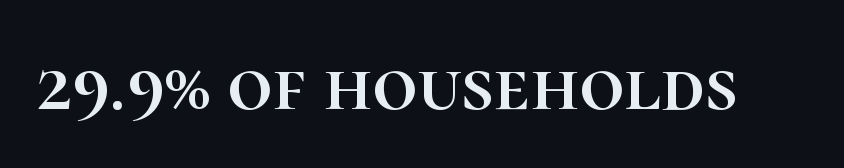
Q: Is the text italic (slanted)? A: No, it is upright.
Q: Is the text underlined? A: No.
Q: Is the spacing between letters normal or unusually wide? A: Normal.
Q: Width (condensed, normal, or wide)? A: Normal.
Q: Stroke contrast? A: High.
Q: x-height? A: Medium.
Q: Monospaced? A: No.
